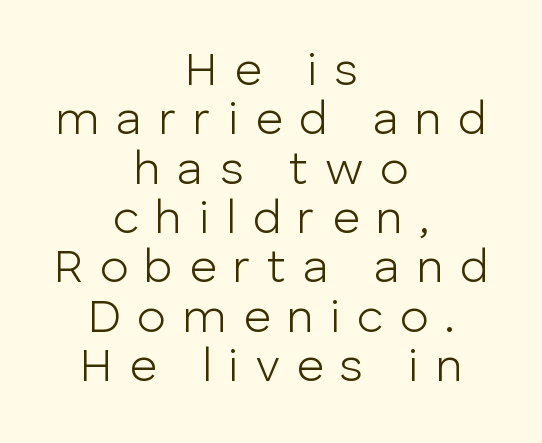
{"serif": "no", "italic": "no", "bold": "no", "weight": "light", "width": "normal", "stroke_contrast": "low", "x_height": "medium", "monospaced": "no", "underline": "no", "align": "center", "line_spacing": "tight", "line_spacing_ratio": 1.05, "letter_spacing": "wide", "letter_spacing_em": 0.35, "glyph_px": 47}
